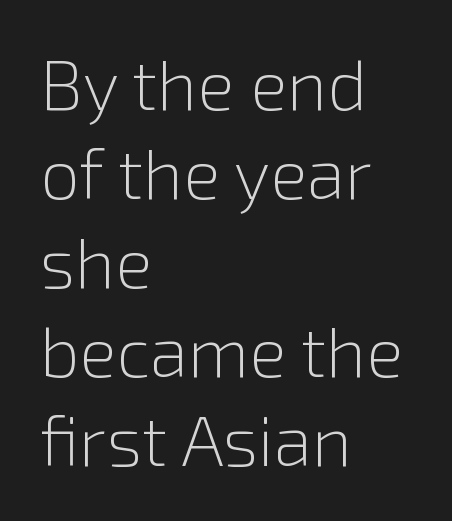
Q: Is the text bold? A: No.
Q: Is the text italic (slanted)? A: No, it is upright.
Q: Is the typeface a serif or a sans-serif typeface? A: Sans-serif.
Q: Is the text underlined? A: No.
Q: How is the paragraph aligned? A: Left-aligned.
Q: Is the spacing between letters normal or unusually wide? A: Normal.
Q: Is the spacing between lines tight, normal or loose? A: Normal.
Q: Width (condensed, normal, or wide)? A: Normal.
Q: Stroke contrast? A: Low.
Q: x-height? A: Medium.
Q: Monospaced? A: No.
